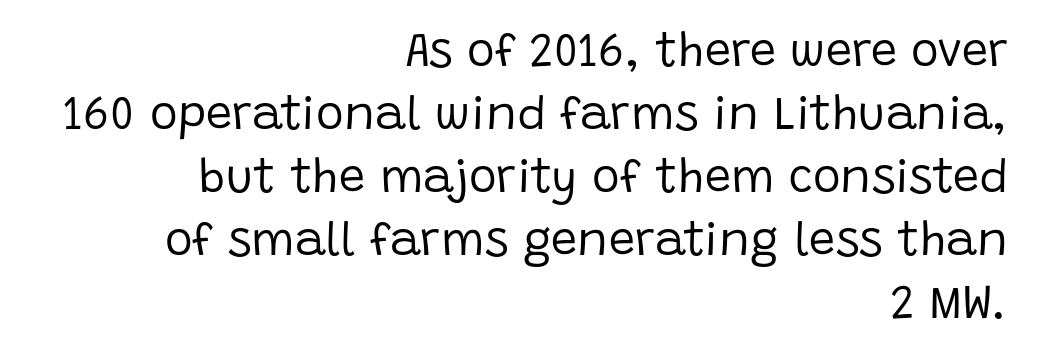
{"serif": "no", "italic": "no", "bold": "no", "weight": "regular", "width": "normal", "stroke_contrast": "low", "x_height": "large", "monospaced": "no", "underline": "no", "align": "right", "line_spacing": "normal", "line_spacing_ratio": 1.34, "letter_spacing": "normal", "letter_spacing_em": 0.0, "glyph_px": 47}
